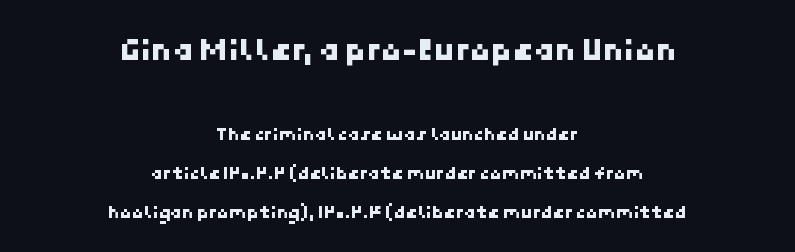
Q: Is the typeface a serif or a sans-serif typeface? A: Sans-serif.
Q: Is the text underlined? A: No.
Q: How is the paragraph aligned? A: Centered.
Q: Is the spacing between letters normal or unusually wide? A: Normal.
Q: Is the spacing between lines tight, normal or loose? A: Loose.
Q: Which block of text is set in a larger size, the first (top) or the second (bottom)? A: The first (top) one.
Q: Width (condensed, normal, or wide)? A: Normal.
Q: Stroke contrast? A: Low.
Q: x-height? A: Medium.
